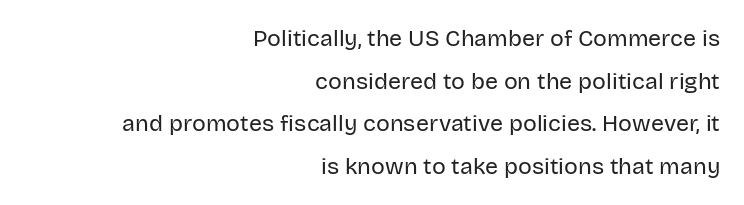
The image shows 23 px text type, upright; set right-aligned, line spacing 1.85x, normal letter spacing, not underlined.
